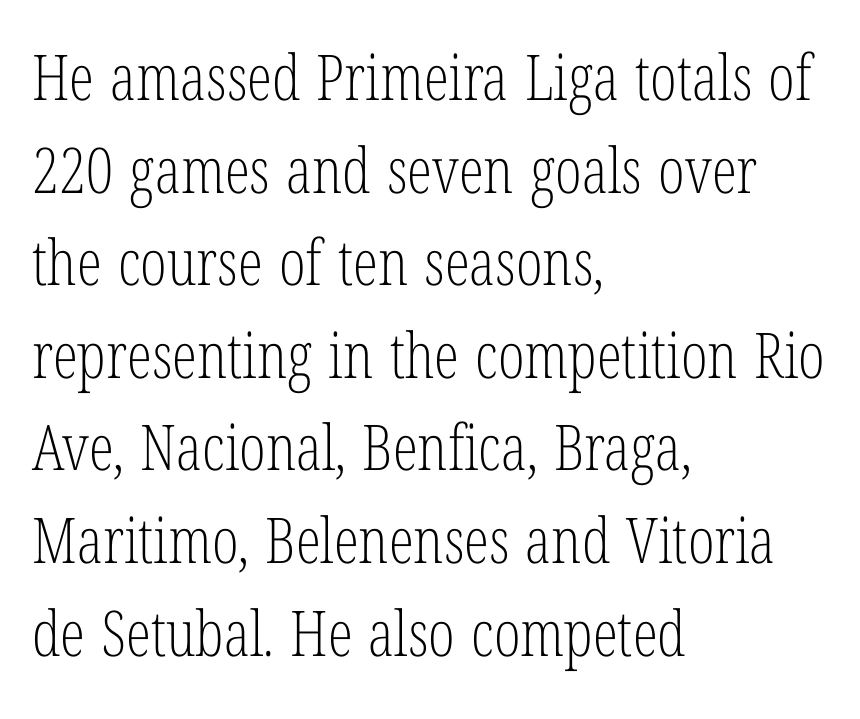
Q: Is the text bold? A: No.
Q: Is the text italic (slanted)? A: No, it is upright.
Q: Is the typeface a serif or a sans-serif typeface? A: Serif.
Q: Is the text underlined? A: No.
Q: How is the paragraph aligned? A: Left-aligned.
Q: Is the spacing between letters normal or unusually wide? A: Normal.
Q: Is the spacing between lines tight, normal or loose? A: Normal.
Q: Width (condensed, normal, or wide)? A: Condensed.
Q: Stroke contrast? A: Low.
Q: x-height? A: Medium.
Q: Monospaced? A: No.
